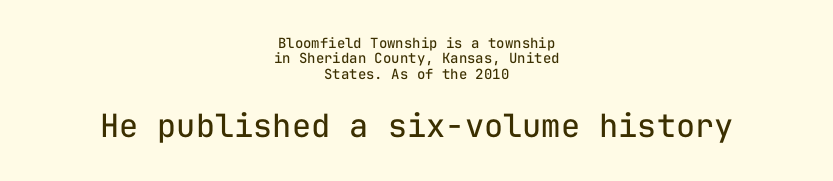
{"serif": "no", "italic": "no", "bold": "no", "weight": "regular", "width": "normal", "stroke_contrast": "low", "x_height": "medium", "monospaced": "yes", "underline": "no", "align": "center", "line_spacing": "tight", "line_spacing_ratio": 1.09, "letter_spacing": "normal", "letter_spacing_em": 0.0, "larger_block": "second", "size_ratio": 2.29, "glyph_px": 32}
